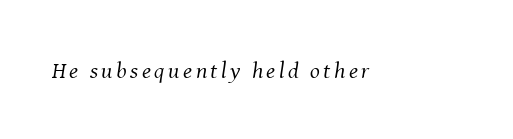
The image shows 23 px text type, italic (leaning right); set not underlined.
